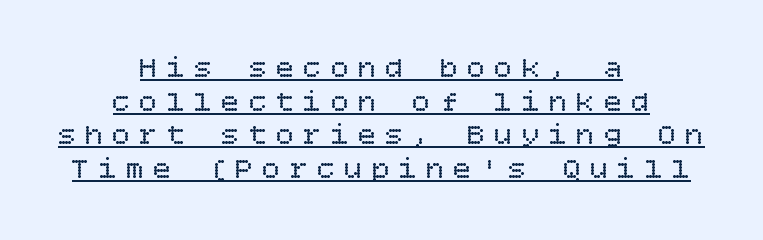
Where is the straight margin? There isn't one; the lines are centered. A roman cut, with each character standing at attention. The block of text is dense from top to bottom, with scant space between rows. This rendering widens character spacing well past its baseline value.
